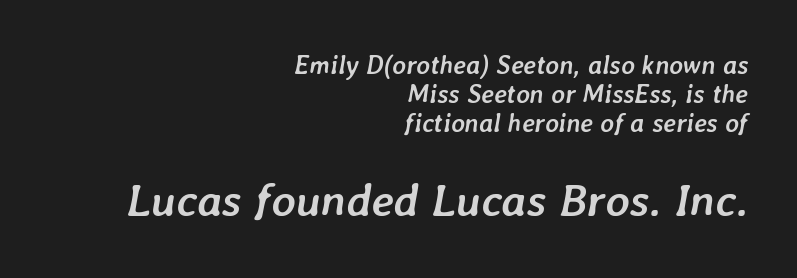
Q: Is the text bold? A: Yes.
Q: Is the text italic (slanted)? A: Yes, it leans right by about 7 degrees.
Q: Is the text underlined? A: No.
Q: How is the paragraph aligned? A: Right-aligned.
Q: Is the spacing between letters normal or unusually wide? A: Normal.
Q: Is the spacing between lines tight, normal or loose? A: Tight.
Q: Which block of text is set in a larger size, the first (top) or the second (bottom)? A: The second (bottom) one.
Q: Width (condensed, normal, or wide)? A: Normal.
Q: Stroke contrast? A: Low.
Q: x-height? A: Medium.
Q: Monospaced? A: No.
